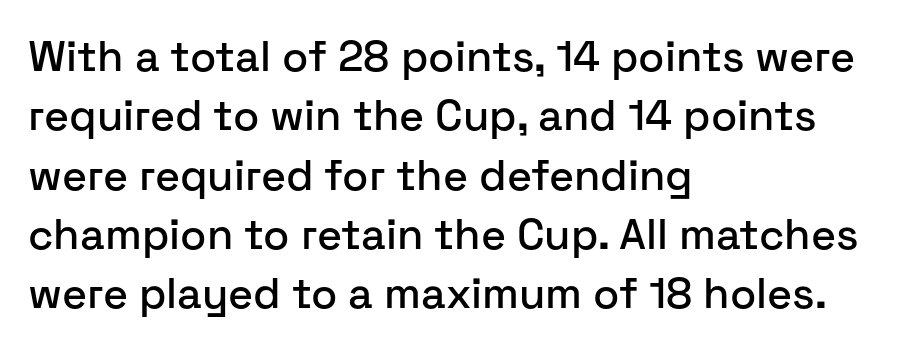
{"serif": "no", "italic": "no", "width": "normal", "stroke_contrast": "low", "x_height": "medium", "monospaced": "no", "underline": "no", "align": "left", "line_spacing": "normal", "line_spacing_ratio": 1.38, "letter_spacing": "normal", "letter_spacing_em": 0.0, "glyph_px": 43}
